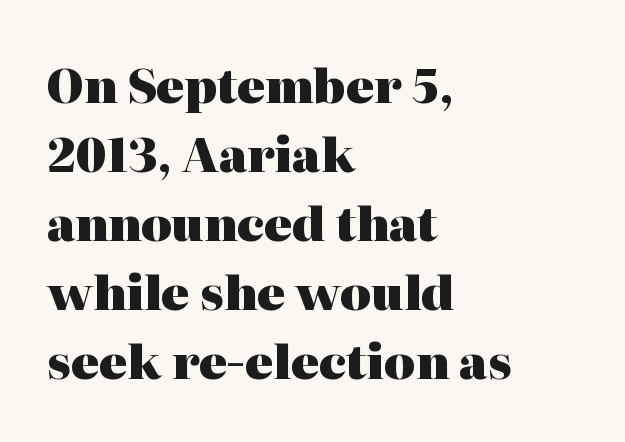
{"serif": "yes", "italic": "no", "bold": "yes", "weight": "heavy", "width": "normal", "stroke_contrast": "high", "x_height": "medium", "monospaced": "no", "underline": "no", "align": "left", "line_spacing": "normal", "line_spacing_ratio": 1.47, "letter_spacing": "normal", "letter_spacing_em": 0.0, "glyph_px": 47}
